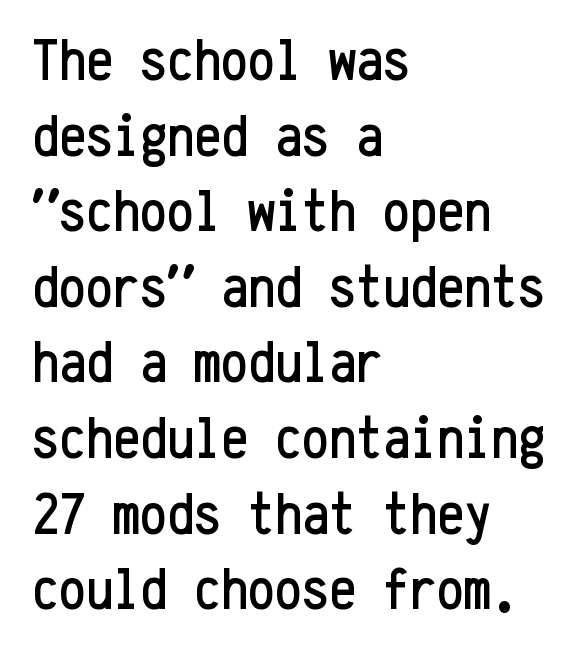
The space directly below the letters is spotless. Successive baselines arrive at the customary interval. Letterform terminals end flat and unadorned throughout the passage. These lines were composed using upright roman letters. Horizontal alignment here is leftward, the default for most running prose. Words appear dense and cohesive because spacing is normal.
